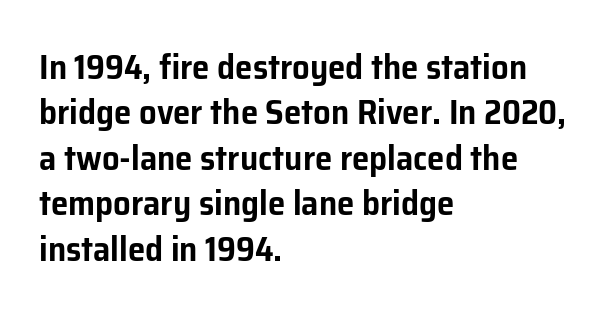
The image shows 35 px sans-serif type, upright; set left-aligned, normal line spacing (1.3x), normal letter spacing, not underlined; low stroke contrast and a medium x-height.
